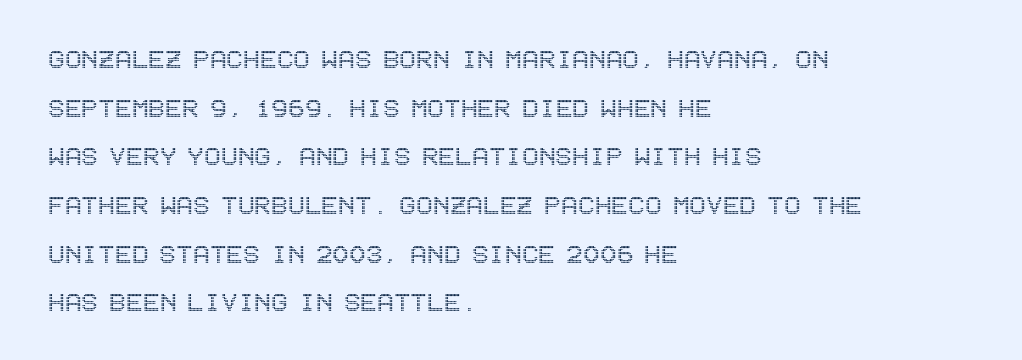
The image shows 31 px condensed type, upright; set left-aligned, normal line spacing (1.57x), normal letter spacing, not underlined; a large x-height.
